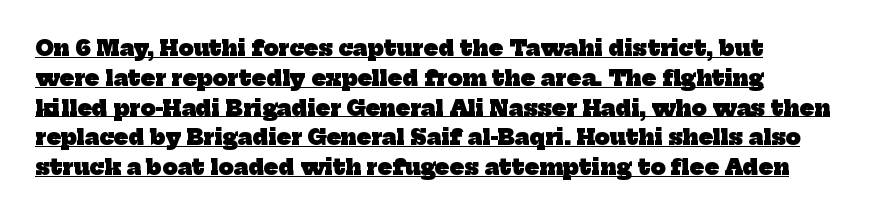
{"bold": "yes", "underline": "yes", "line_spacing": "normal", "line_spacing_ratio": 1.42, "letter_spacing": "normal", "letter_spacing_em": 0.0, "glyph_px": 21}
